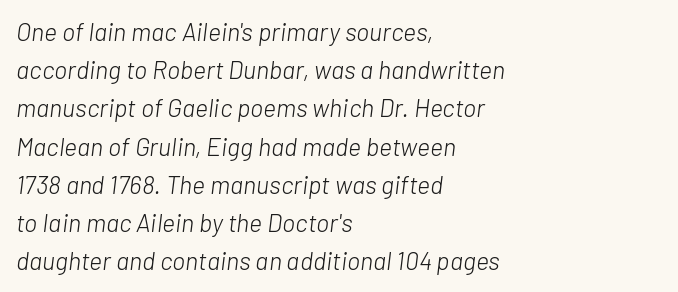
The image shows 25 px text type, italic (leaning right); set left-aligned, normal line spacing (1.53x), normal letter spacing, not underlined.
